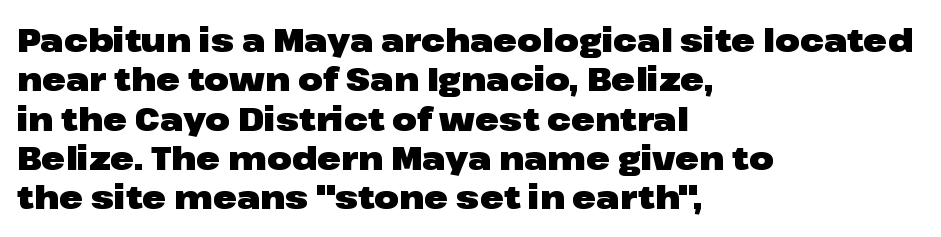
Proportional: the letters do not fall into vertical columns. Spacing between characters is what you'd get straight out of the box. The space beneath each line is pristine and unruled. The rendering anchors every line to the left-hand side.
